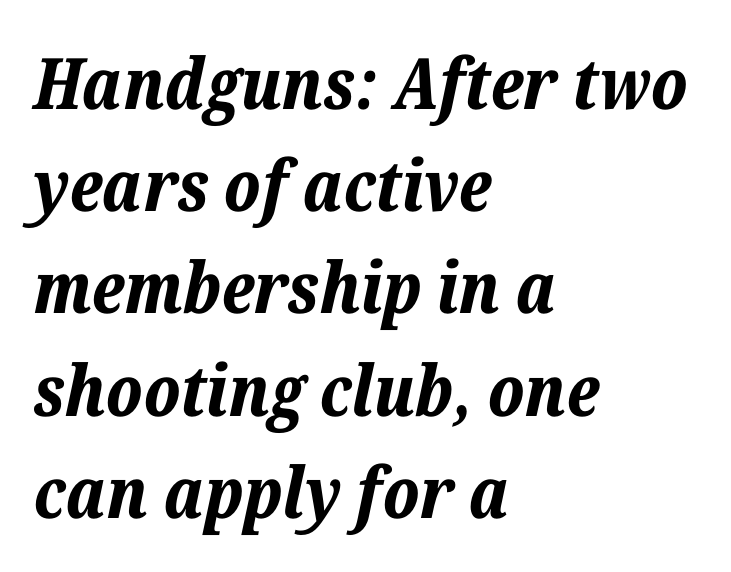
All the whitespace from short lines collects on the right. Reading down the column, the eye jumps a familiar distance to each next line. The specimen omits any rule beneath the text block's lines. The glyphs look as if they've been sheared to an angle.
